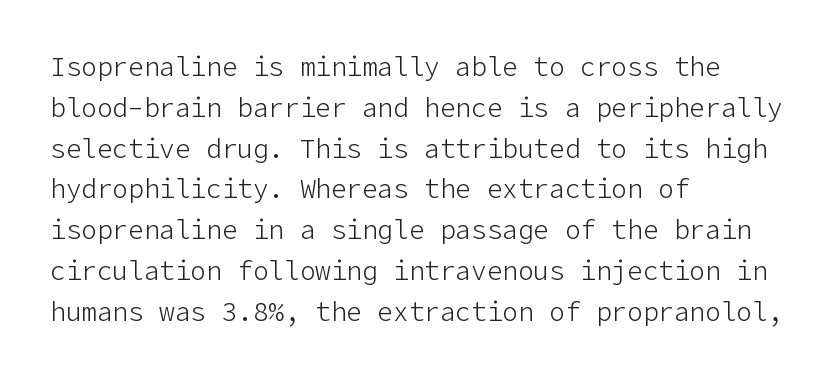
The image shows 26 px text type, upright; set left-aligned, normal line spacing (1.57x), normal letter spacing, not underlined.
